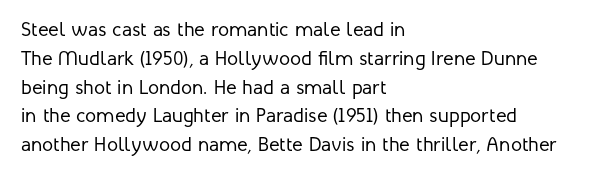
The image shows 20 px text type, upright; set left-aligned, normal line spacing (1.44x), normal letter spacing, not underlined.
